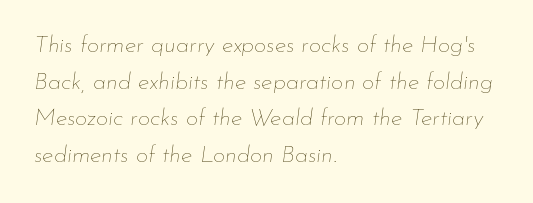
{"italic": "yes", "lean": "right", "slant_degrees": 7, "bold": "no", "underline": "no", "align": "left", "line_spacing": "normal", "line_spacing_ratio": 1.53, "letter_spacing": "normal", "letter_spacing_em": 0.0, "glyph_px": 24}
